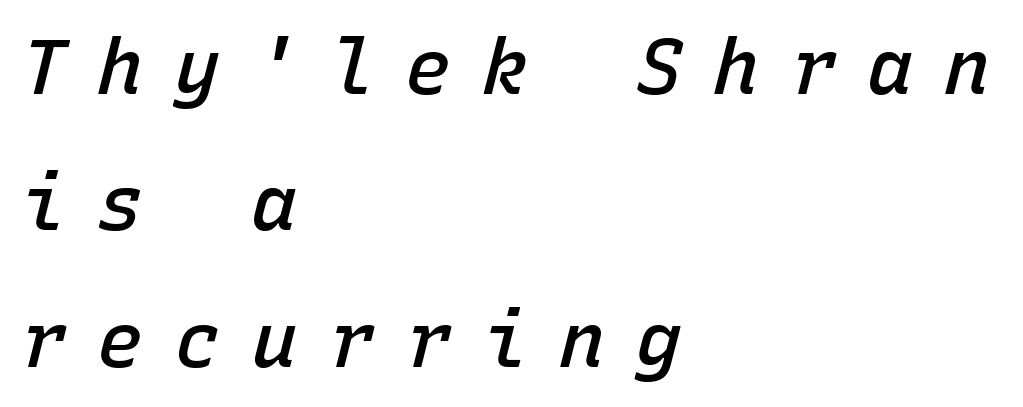
{"italic": "yes", "lean": "right", "slant_degrees": 15, "bold": "semi", "weight": "semibold", "width": "normal", "stroke_contrast": "low", "x_height": "medium", "monospaced": "yes", "underline": "no", "align": "left", "line_spacing_ratio": 1.77, "letter_spacing": "wide", "letter_spacing_em": 0.4, "glyph_px": 77}
